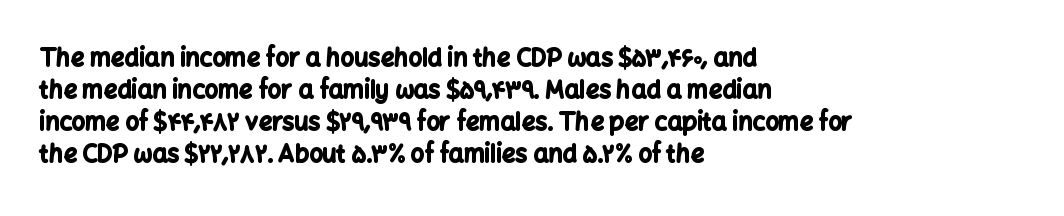
The image shows 24 px bold type, upright; set left-aligned, normal line spacing (1.34x), normal letter spacing, not underlined.
